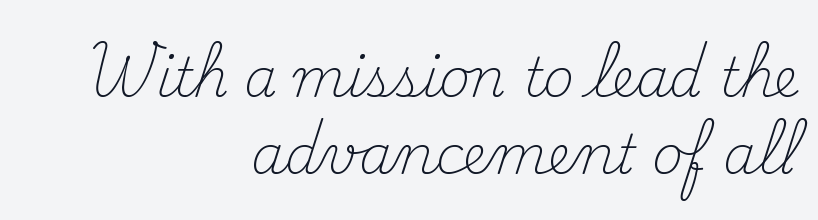
{"serif": "yes", "bold": "no", "weight": "light", "width": "normal", "stroke_contrast": "medium", "x_height": "small", "monospaced": "no", "underline": "no", "align": "right", "line_spacing": "normal", "line_spacing_ratio": 1.45, "letter_spacing": "normal", "letter_spacing_em": 0.0, "glyph_px": 53}
